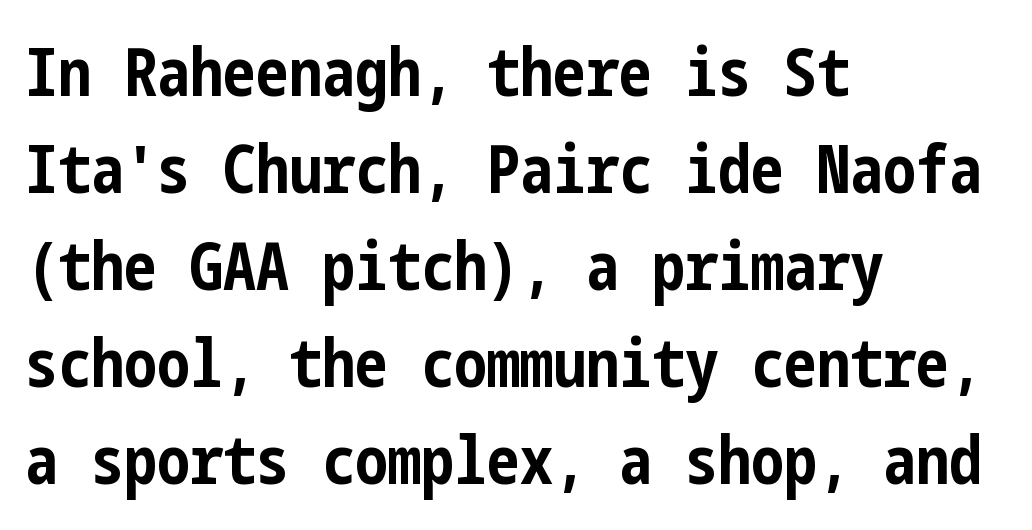
The image shows 66 px bold, condensed sans-serif type, upright; set left-aligned, normal line spacing (1.47x), normal letter spacing, not underlined; low stroke contrast and a medium x-height.
